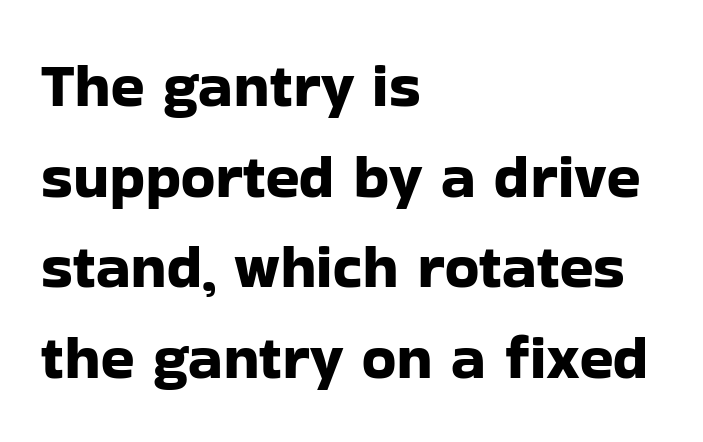
The image shows 62 px sans-serif type, upright; set left-aligned, normal line spacing (1.46x), normal letter spacing, not underlined; low stroke contrast and a medium x-height.
